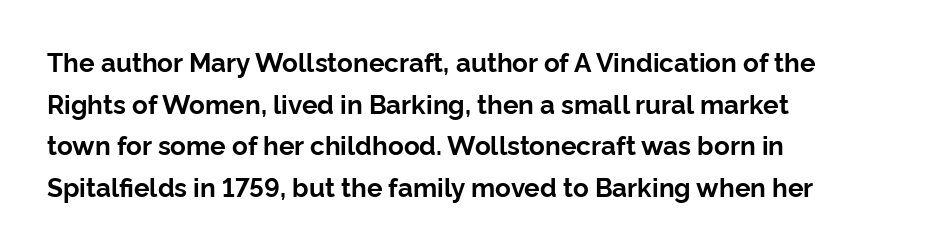
{"italic": "no", "bold": "yes", "underline": "no", "align": "left", "line_spacing": "normal", "line_spacing_ratio": 1.6, "letter_spacing": "normal", "letter_spacing_em": 0.0, "glyph_px": 26}
